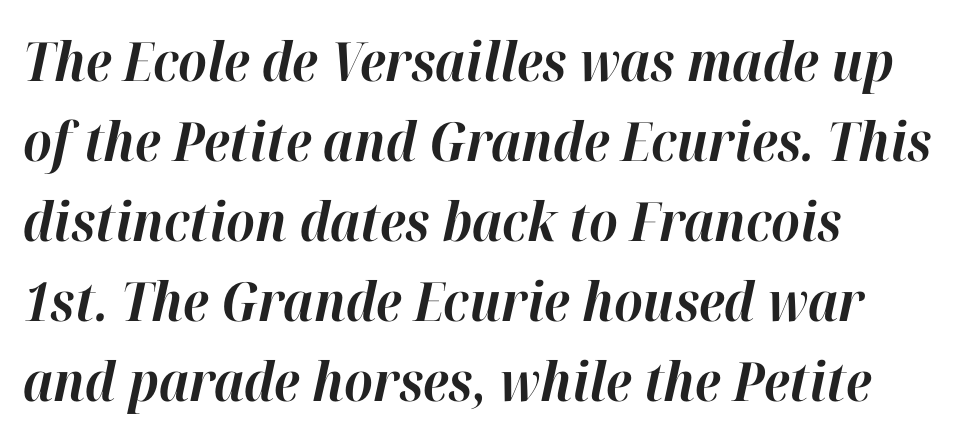
{"italic": "yes", "lean": "right", "slant_degrees": 12, "bold": "yes", "weight": "bold", "width": "normal", "stroke_contrast": "high", "x_height": "medium", "monospaced": "no", "underline": "no", "align": "left", "line_spacing": "normal", "line_spacing_ratio": 1.48, "letter_spacing": "normal", "letter_spacing_em": 0.0, "glyph_px": 54}
